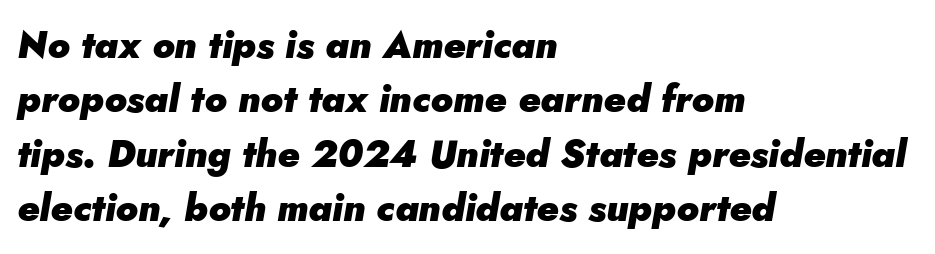
{"italic": "yes", "lean": "right", "slant_degrees": 5, "bold": "yes", "weight": "heavy", "width": "normal", "stroke_contrast": "low", "x_height": "small", "monospaced": "no", "underline": "no", "align": "left", "line_spacing": "normal", "line_spacing_ratio": 1.43, "letter_spacing": "normal", "letter_spacing_em": 0.0, "glyph_px": 38}
